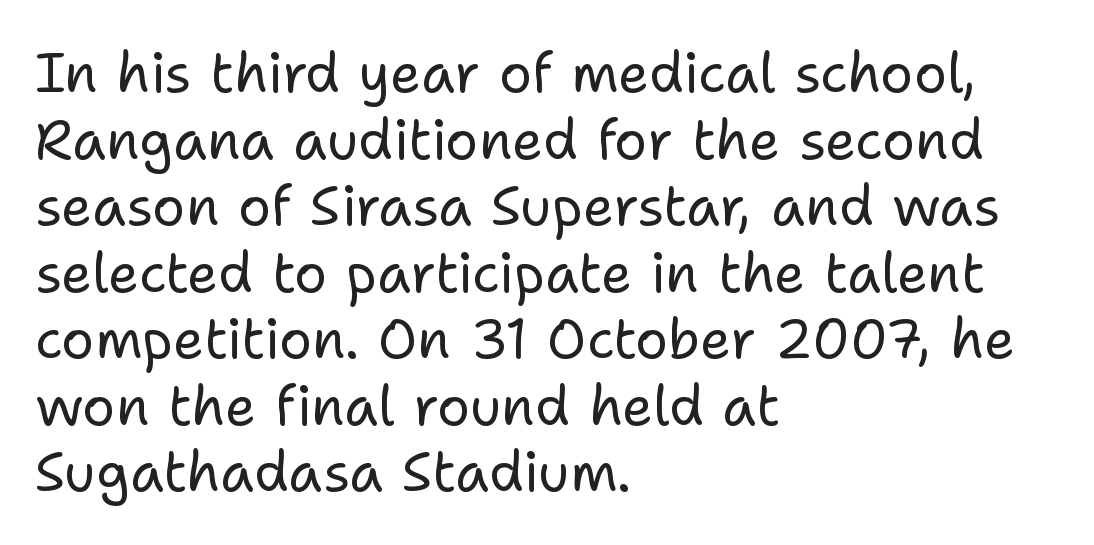
The image shows 55 px regular-weight sans-serif type, upright; set left-aligned, line spacing 1.21x, normal letter spacing, not underlined; low stroke contrast and a medium x-height.
